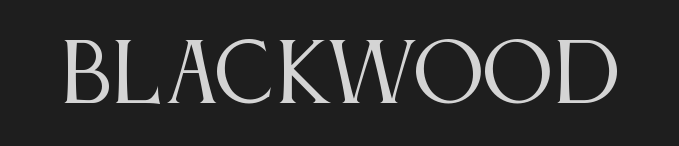
The image shows 80 px regular-weight, condensed serif type, upright; set normal letter spacing, not underlined; medium stroke contrast and a large x-height.
